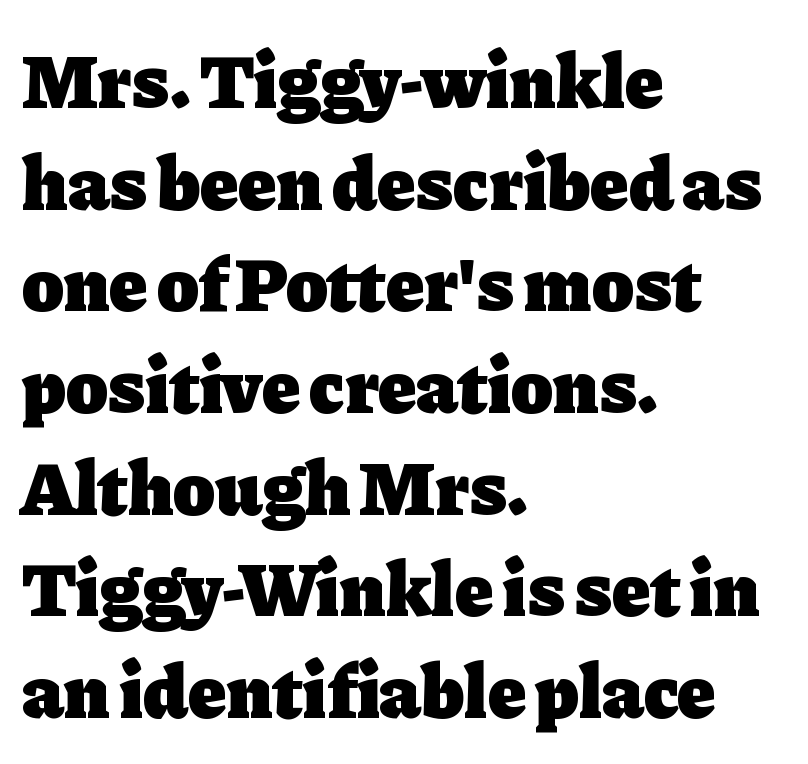
The characters display serif detailing at their extremities. A typesetter would mark this as roman, not italic. Do the characters align in a grid? No, the font is proportional. The tracking reads as untouched default to a designer's eye.
